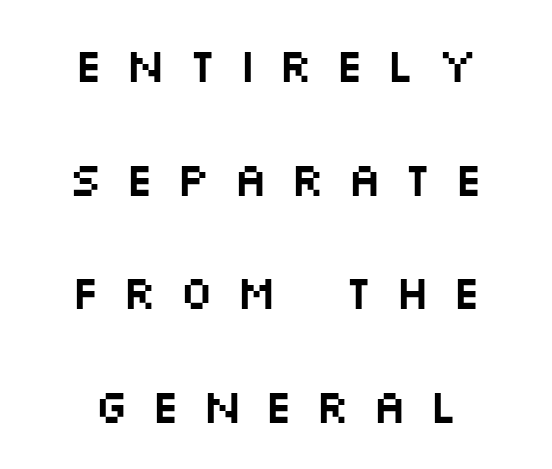
Observe the wide spacing: letters keep a clear distance from each other. If you measured baseline to baseline, you'd find a long distance. If you drew a line through each stem, it would be perfectly vertical. This sample has the flowing, uneven cadence of proportional lettering. The string is rendered with underlining switched off.
